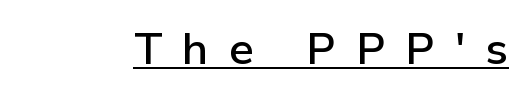
A continuous stroke trails under the words, as in a hyperlink. Varying glyph widths throughout — classic text-font behaviour. The letters carry no serifs — their stems end cleanly without finishing strokes. This is the in-between weight designers call semibold or demi.
